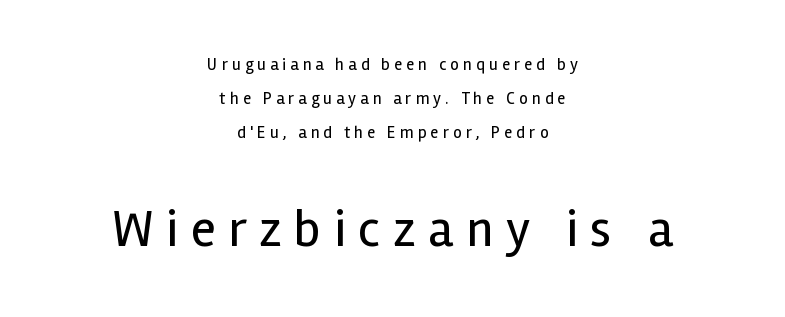
This is roman type, the default non-slanted kind. A sans-serif font was chosen for this passage. Proportional: the letters do not fall into vertical columns. Counters stay open thanks to moderate or lighter strokes.
